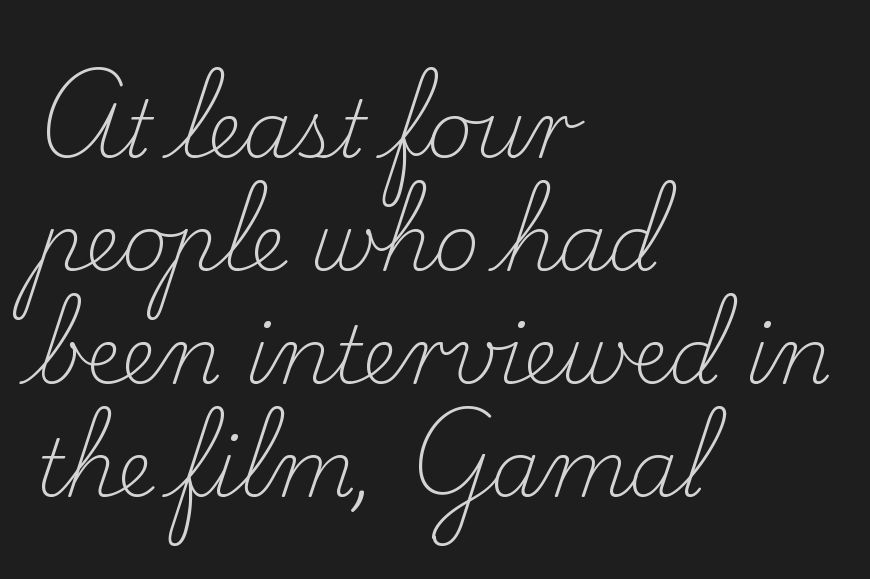
Q: Is the text bold? A: No.
Q: Is the text italic (slanted)? A: Yes.
Q: Is the typeface a serif or a sans-serif typeface? A: Serif.
Q: Is the text underlined? A: No.
Q: How is the paragraph aligned? A: Left-aligned.
Q: Is the spacing between letters normal or unusually wide? A: Normal.
Q: Is the spacing between lines tight, normal or loose? A: Normal.
Q: Width (condensed, normal, or wide)? A: Normal.
Q: Stroke contrast? A: Low.
Q: x-height? A: Small.
Q: Monospaced? A: No.
